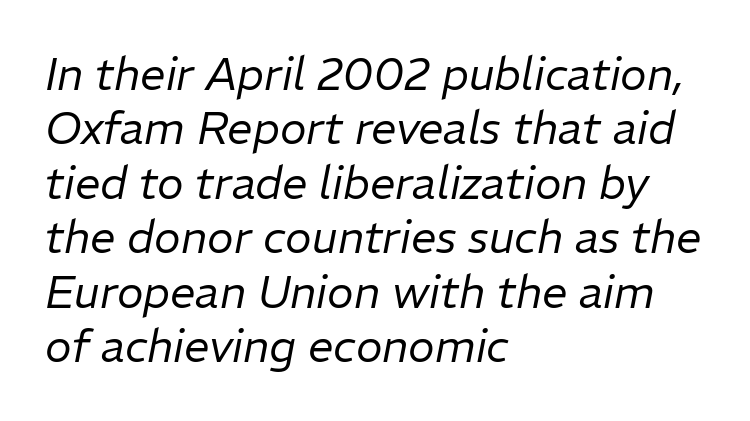
A typesetter would call this proportional, since set widths differ per character. A student would call this left alignment; a typographer would say flush left, rag right. Letter spacing: default. Rule under the text: the space is simply empty.
